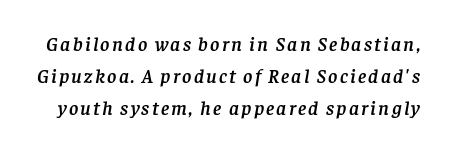
{"italic": "yes", "lean": "right", "slant_degrees": 8, "underline": "no", "line_spacing": "normal", "line_spacing_ratio": 1.6, "glyph_px": 20}
